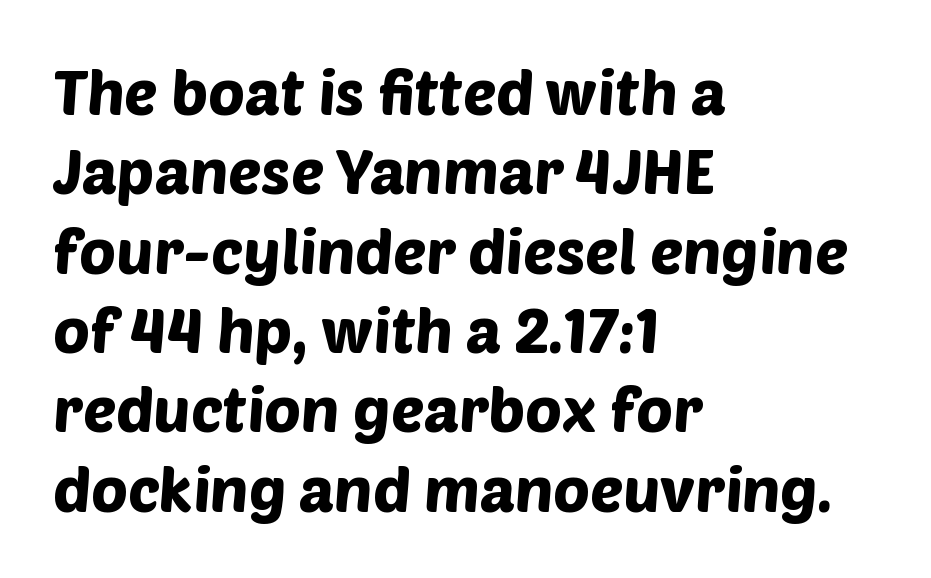
The image shows 62 px sans-serif type; set left-aligned, normal line spacing (1.28x), normal letter spacing, not underlined; low stroke contrast and a large x-height.
